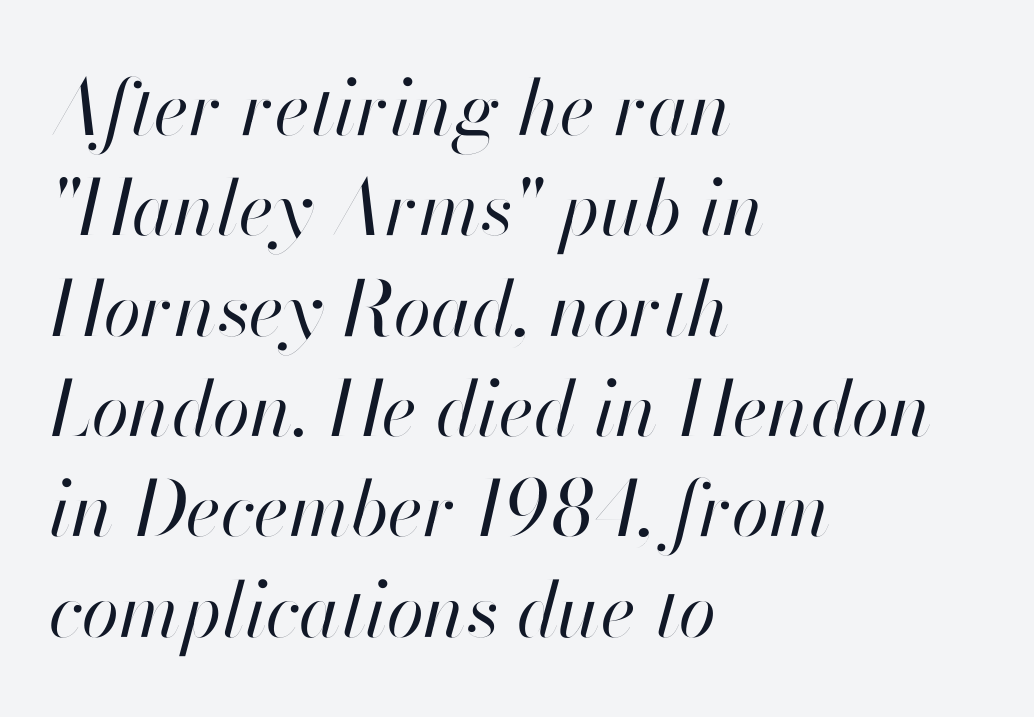
Descender tails drop into unmarked territory. These lines were composed using italics. The space between consecutive lines is moderate. This sample uses plain, unmodified letter spacing. Bold? No — there's no thickening of the strokes.
